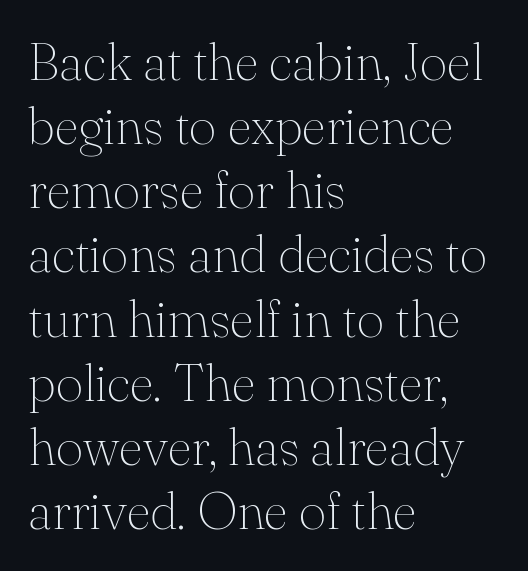
{"serif": "yes", "italic": "no", "bold": "no", "weight": "thin", "width": "normal", "stroke_contrast": "medium", "x_height": "small", "monospaced": "no", "underline": "no", "align": "left", "line_spacing_ratio": 1.21, "letter_spacing": "normal", "letter_spacing_em": 0.0, "glyph_px": 53}
